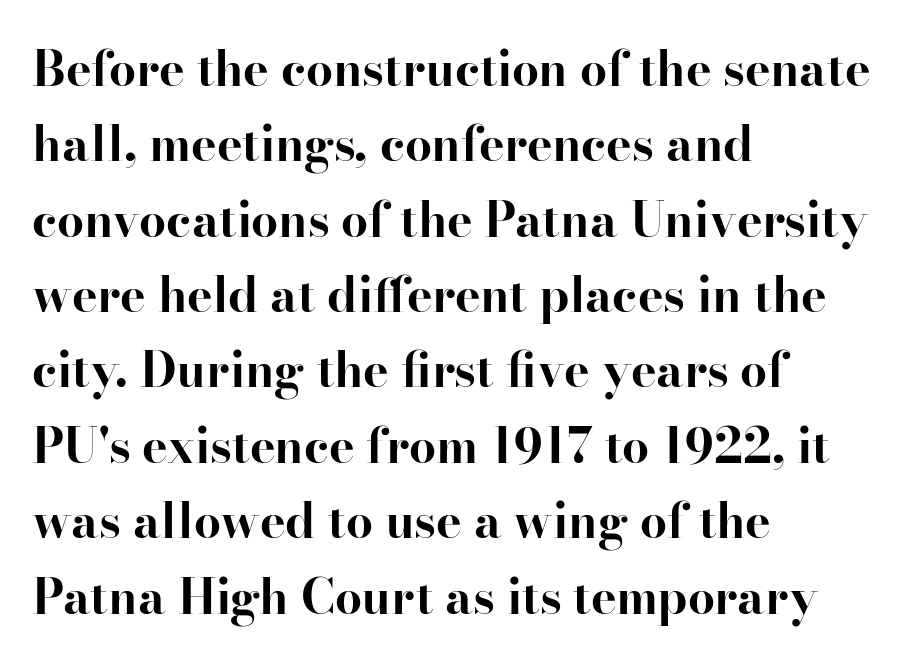
The gap between lines stays unmarked. Type style note: has serifs. Rendered with straight, roman letterforms. The letters are bold, with thick, heavy strokes. Quick note: interline space is typical.
